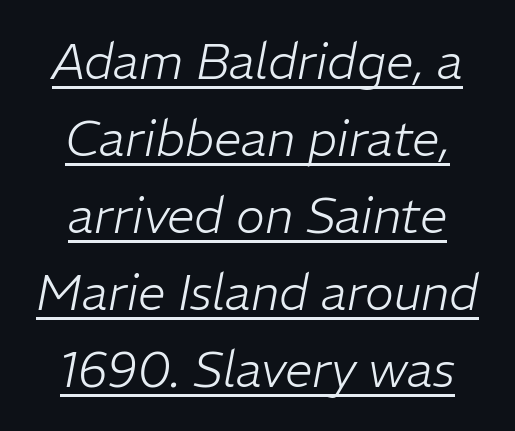
Q: Is the text bold? A: No.
Q: Is the text italic (slanted)? A: Yes, it leans right by about 11 degrees.
Q: Is the text underlined? A: Yes.
Q: How is the paragraph aligned? A: Centered.
Q: Is the spacing between letters normal or unusually wide? A: Normal.
Q: Is the spacing between lines tight, normal or loose? A: Normal.
Q: Width (condensed, normal, or wide)? A: Normal.
Q: Stroke contrast? A: Low.
Q: x-height? A: Medium.
Q: Monospaced? A: No.
